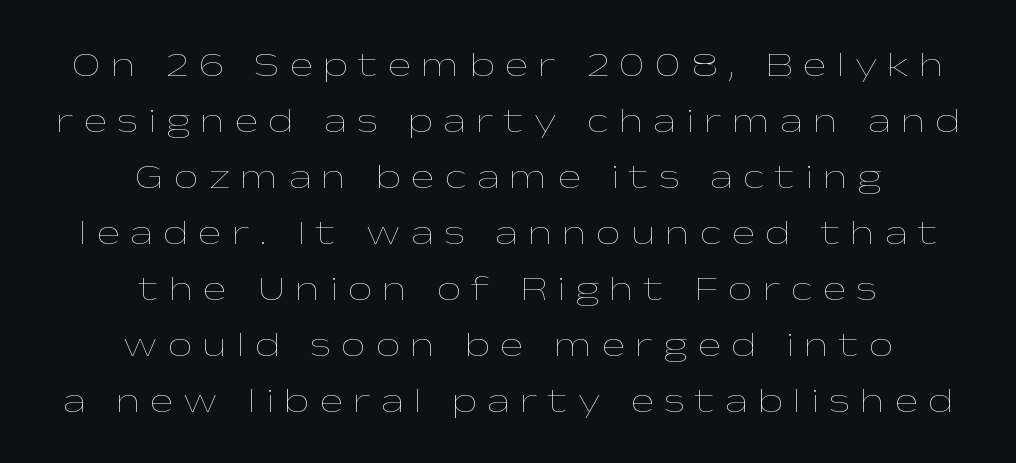
Q: Is the text bold? A: No.
Q: Is the text italic (slanted)? A: No, it is upright.
Q: Is the text underlined? A: No.
Q: How is the paragraph aligned? A: Centered.
Q: Is the spacing between letters normal or unusually wide? A: Unusually wide.
Q: Is the spacing between lines tight, normal or loose? A: Normal.
Q: Width (condensed, normal, or wide)? A: Wide.
Q: Stroke contrast? A: Low.
Q: x-height? A: Medium.
Q: Monospaced? A: No.
